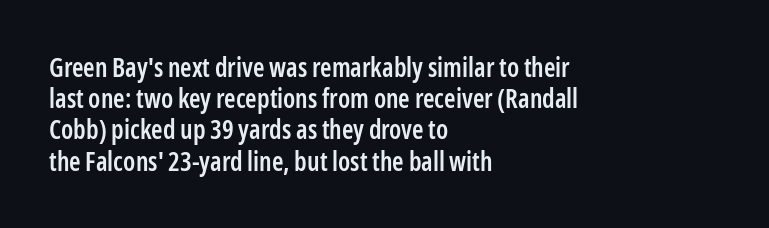
{"italic": "no", "bold": "semi", "underline": "no", "align": "left", "line_spacing_ratio": 1.2, "letter_spacing": "normal", "letter_spacing_em": 0.0, "glyph_px": 26}
